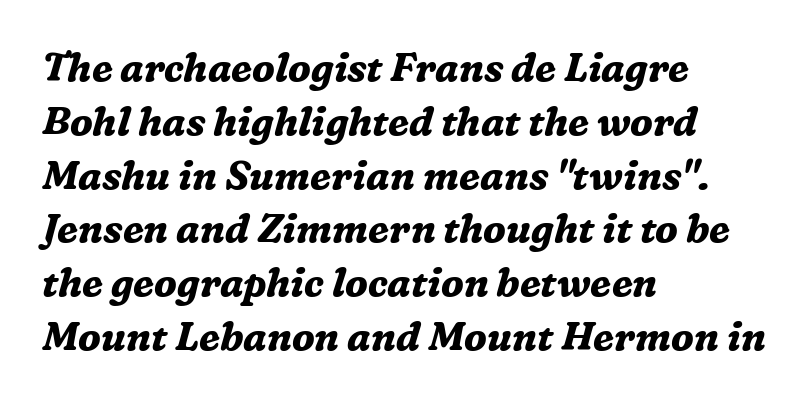
The image shows 39 px bold serif type, italic (leaning right); set left-aligned, normal line spacing (1.38x), normal letter spacing, not underlined; medium stroke contrast and a medium x-height.
